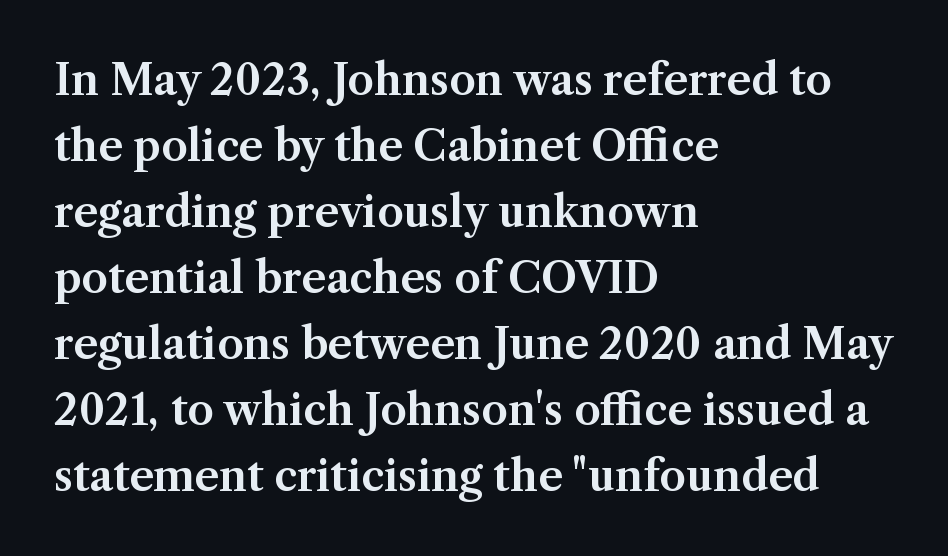
{"serif": "yes", "italic": "no", "width": "normal", "stroke_contrast": "medium", "x_height": "medium", "monospaced": "no", "underline": "no", "align": "left", "line_spacing": "normal", "line_spacing_ratio": 1.57, "letter_spacing": "normal", "letter_spacing_em": 0.0, "glyph_px": 42}
